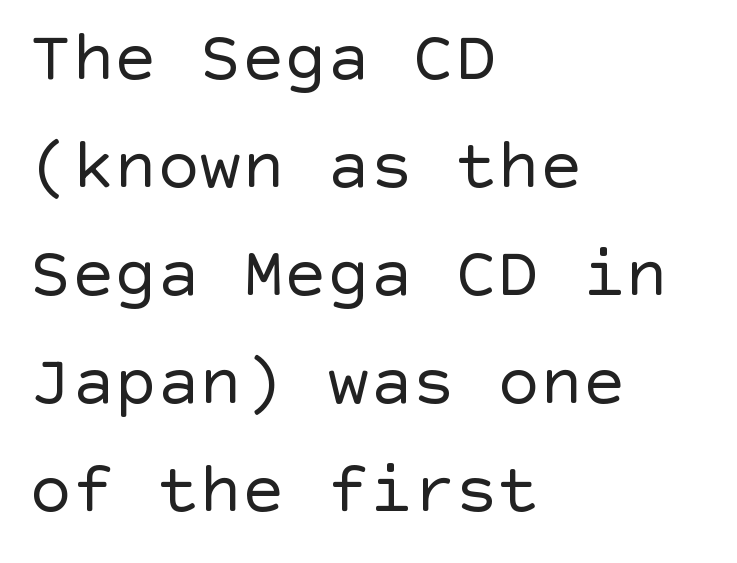
Q: Is the text bold? A: No.
Q: Is the text italic (slanted)? A: No, it is upright.
Q: Is the typeface a serif or a sans-serif typeface? A: Sans-serif.
Q: Is the text underlined? A: No.
Q: How is the paragraph aligned? A: Left-aligned.
Q: Is the spacing between letters normal or unusually wide? A: Normal.
Q: Is the spacing between lines tight, normal or loose? A: Normal.
Q: Width (condensed, normal, or wide)? A: Normal.
Q: x-height? A: Large.
